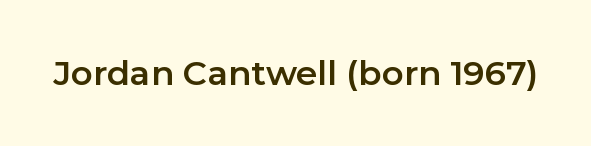
The image shows 34 px sans-serif type, upright; set normal letter spacing, not underlined; low stroke contrast and a medium x-height.
